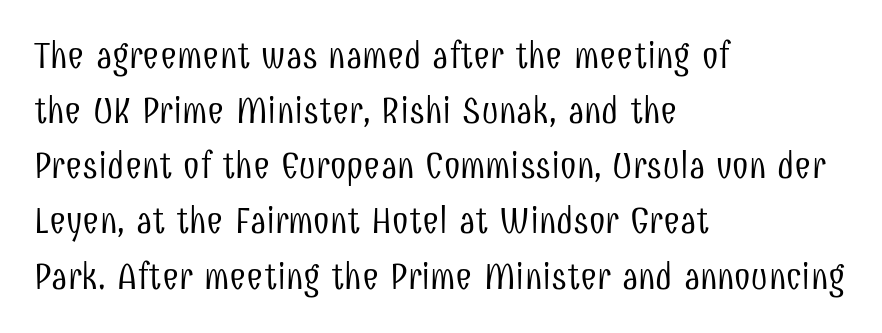
A typesetter would call this leading conventional body-copy spacing. Looks like regular typesetting: each glyph gets only the width it needs. On a weight scale, this lands at 450 or below. Every row of glyphs begins at an identical x-position on the left. Between one letter and the next there's only the usual sliver of space. A roman cut, with each character standing at attention.
